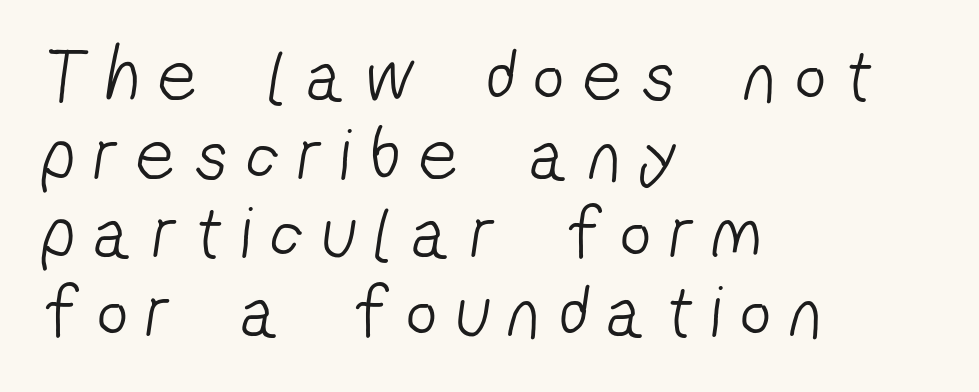
Unmarked baselines from the first word to the last. Is the block centered? No — it sits flush against the left margin. What stands out about the letter spacing? Its width — letters are far apart. The rendering shows plain stroke endings on the letterforms — a sans-serif design.
